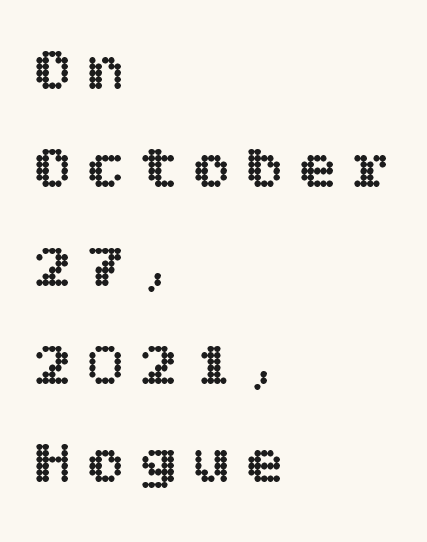
Q: Is the text italic (slanted)? A: No, it is upright.
Q: Is the text underlined? A: No.
Q: How is the paragraph aligned? A: Left-aligned.
Q: Is the spacing between letters normal or unusually wide? A: Unusually wide.
Q: Is the spacing between lines tight, normal or loose? A: Normal.
Q: Width (condensed, normal, or wide)? A: Normal.
Q: x-height? A: Large.
